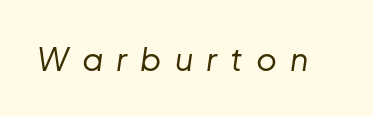
{"italic": "yes", "lean": "right", "slant_degrees": 8, "bold": "no", "weight": "regular", "width": "normal", "stroke_contrast": "low", "x_height": "medium", "monospaced": "no", "underline": "no", "letter_spacing": "wide", "letter_spacing_em": 0.41, "glyph_px": 32}
